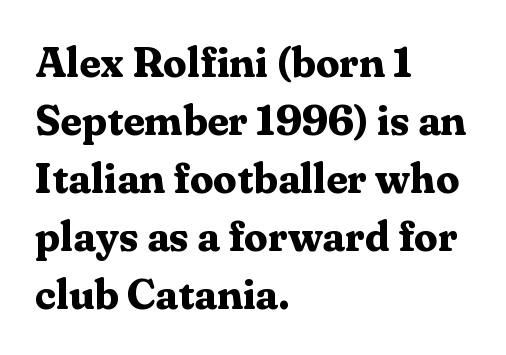
{"serif": "yes", "italic": "no", "bold": "yes", "weight": "bold", "width": "normal", "stroke_contrast": "medium", "x_height": "medium", "monospaced": "no", "underline": "no", "align": "left", "line_spacing": "normal", "line_spacing_ratio": 1.38, "letter_spacing": "normal", "letter_spacing_em": 0.0, "glyph_px": 42}
